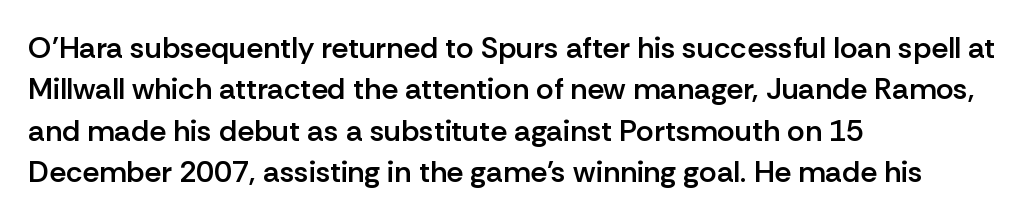
Q: Is the text bold? A: Semi-bold.
Q: Is the text italic (slanted)? A: No, it is upright.
Q: Is the typeface a serif or a sans-serif typeface? A: Sans-serif.
Q: Is the text underlined? A: No.
Q: How is the paragraph aligned? A: Left-aligned.
Q: Is the spacing between letters normal or unusually wide? A: Normal.
Q: Is the spacing between lines tight, normal or loose? A: Normal.
Q: Width (condensed, normal, or wide)? A: Normal.
Q: Stroke contrast? A: Low.
Q: x-height? A: Medium.
Q: Monospaced? A: No.
